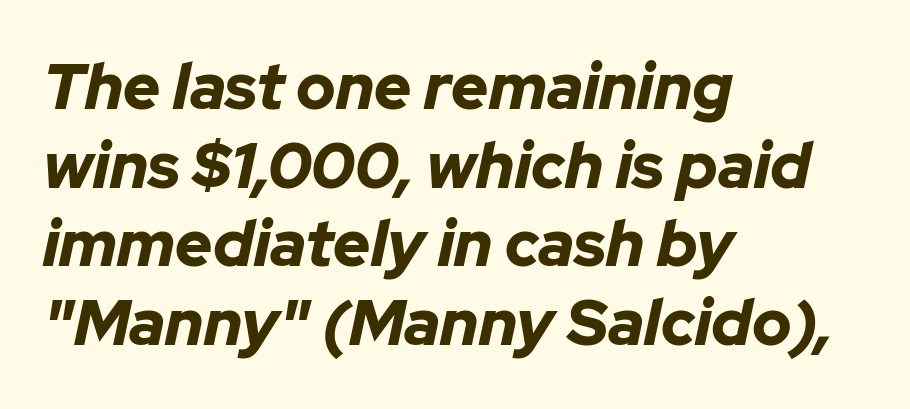
Q: Is the text bold? A: Yes.
Q: Is the text italic (slanted)? A: Yes, it leans right by about 12 degrees.
Q: Is the text underlined? A: No.
Q: How is the paragraph aligned? A: Left-aligned.
Q: Is the spacing between letters normal or unusually wide? A: Normal.
Q: Width (condensed, normal, or wide)? A: Normal.
Q: Stroke contrast? A: Low.
Q: x-height? A: Medium.
Q: Monospaced? A: No.
